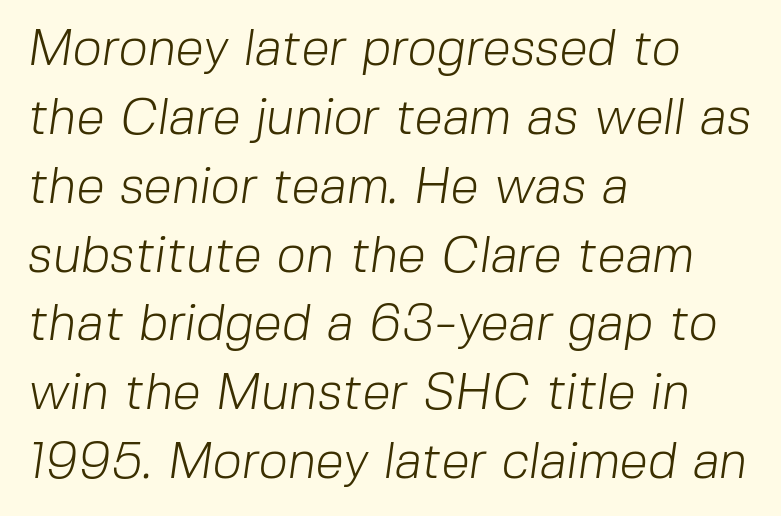
The image shows 51 px light sans-serif type; set left-aligned, normal line spacing (1.35x), normal letter spacing, not underlined; low stroke contrast and a medium x-height.
